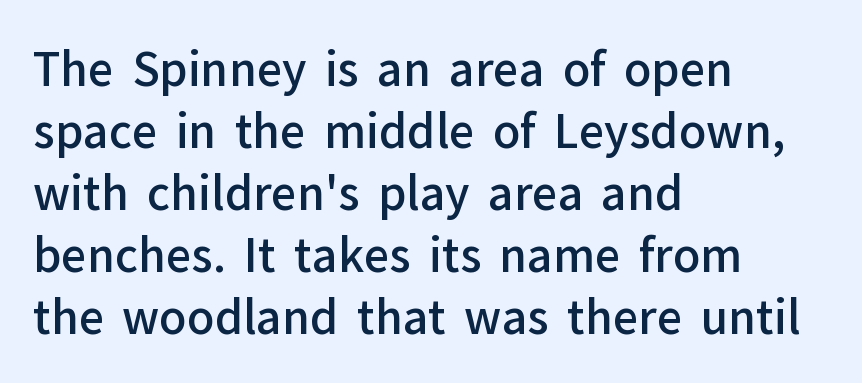
The image shows 45 px semibold sans-serif type, upright; set left-aligned, normal line spacing (1.38x), normal letter spacing, not underlined; low stroke contrast and a medium x-height.
